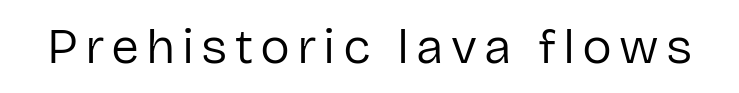
{"serif": "no", "italic": "no", "bold": "no", "weight": "regular", "width": "normal", "stroke_contrast": "low", "x_height": "medium", "monospaced": "no", "underline": "no", "glyph_px": 50}
